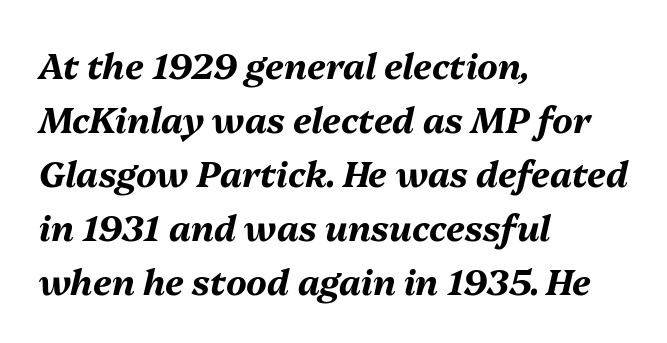
The image shows 35 px bold type, italic (leaning right); set left-aligned, normal line spacing (1.54x), normal letter spacing, not underlined; medium stroke contrast and a medium x-height.
